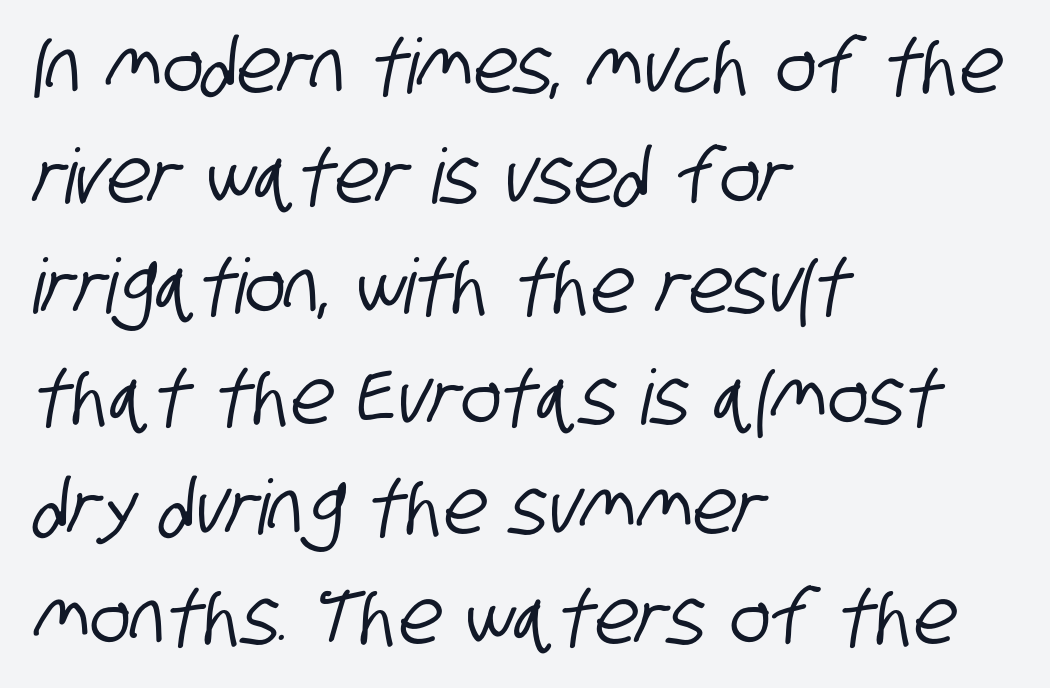
The image shows 76 px condensed sans-serif type; set left-aligned, normal line spacing (1.45x), normal letter spacing, not underlined; low stroke contrast and a large x-height.
